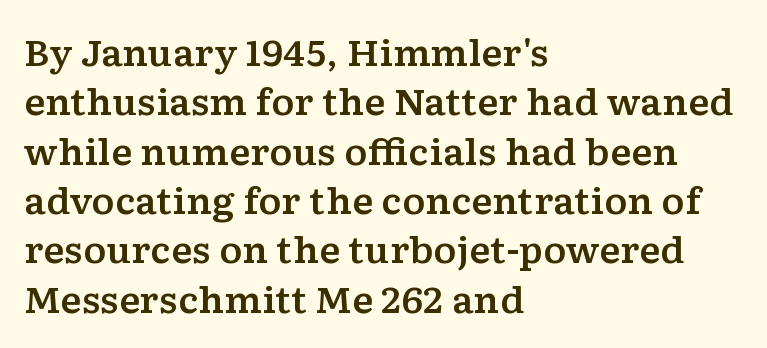
Q: Is the text italic (slanted)? A: No, it is upright.
Q: Is the typeface a serif or a sans-serif typeface? A: Serif.
Q: Is the text underlined? A: No.
Q: How is the paragraph aligned? A: Left-aligned.
Q: Is the spacing between letters normal or unusually wide? A: Normal.
Q: Is the spacing between lines tight, normal or loose? A: Normal.
Q: Width (condensed, normal, or wide)? A: Wide.
Q: Stroke contrast? A: Low.
Q: x-height? A: Medium.
Q: Monospaced? A: No.
